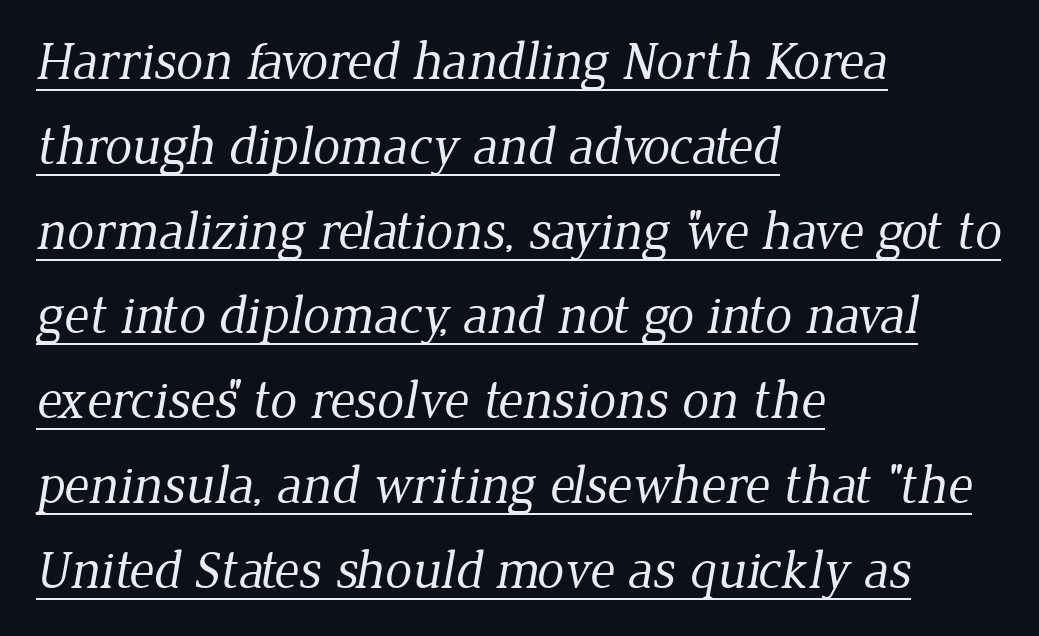
{"serif": "yes", "bold": "no", "weight": "regular", "width": "normal", "stroke_contrast": "low", "x_height": "medium", "monospaced": "no", "underline": "yes", "align": "left", "line_spacing": "normal", "line_spacing_ratio": 1.57, "letter_spacing": "normal", "letter_spacing_em": 0.0, "glyph_px": 54}
